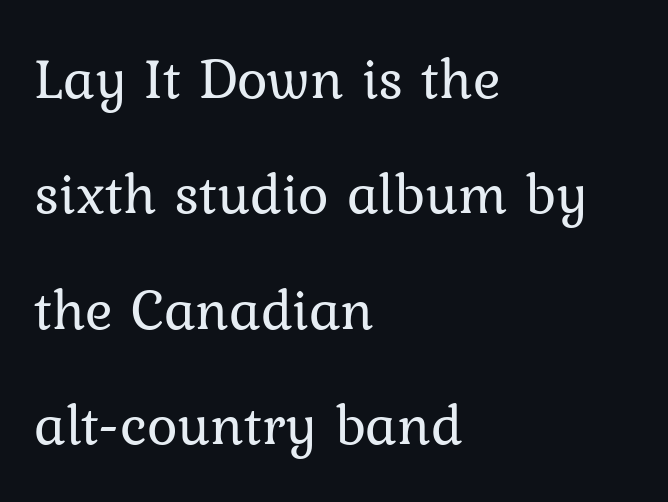
The image shows 58 px regular-weight serif type, upright; set left-aligned, loose line spacing (1.99x), normal letter spacing, not underlined; low stroke contrast and a medium x-height.
